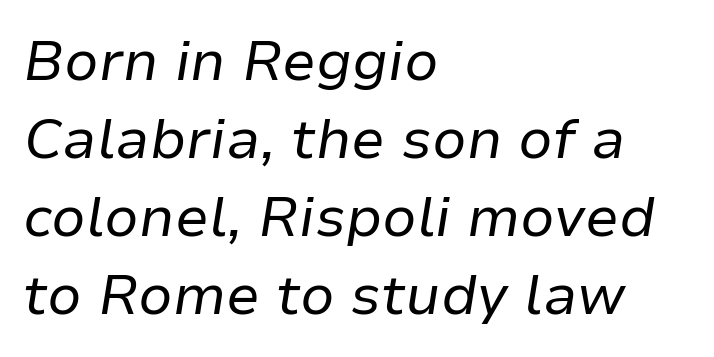
Baseline-to-baseline distance is the conventional proportion of letter height. Tall strokes in this sample are angled rather than plumb. The tracking reads as untouched default to a designer's eye. The foot of each line stays bare and open.
